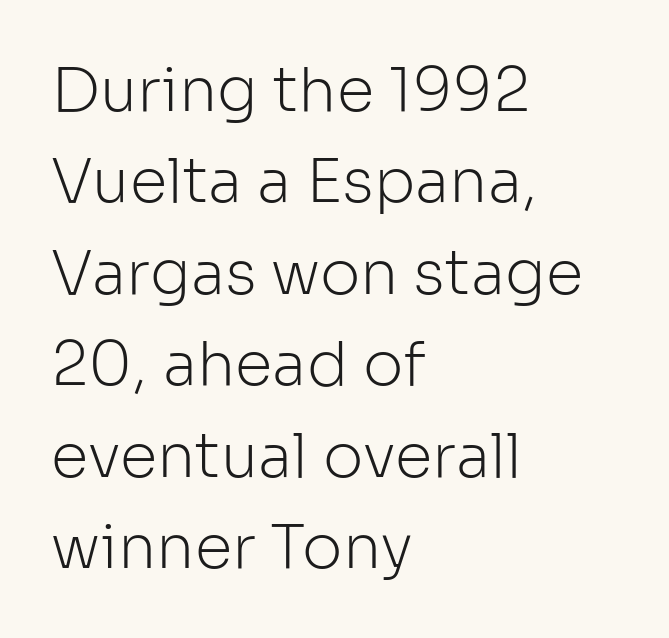
{"serif": "no", "italic": "no", "bold": "no", "weight": "light", "width": "normal", "stroke_contrast": "low", "x_height": "medium", "monospaced": "no", "underline": "no", "align": "left", "line_spacing": "normal", "line_spacing_ratio": 1.5, "letter_spacing": "normal", "letter_spacing_em": 0.0, "glyph_px": 61}
